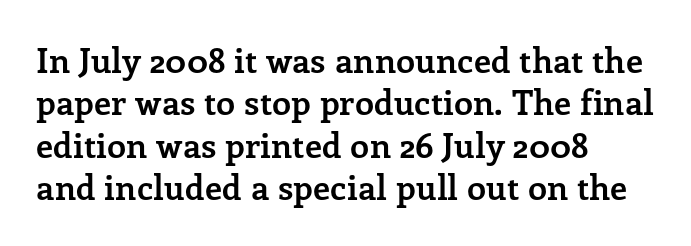
The image shows 34 px semibold serif type, upright; set left-aligned, normal line spacing (1.25x), normal letter spacing, not underlined; low stroke contrast and a medium x-height.
